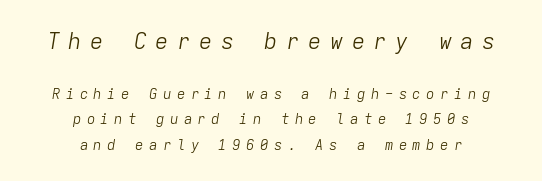
Q: Is the text bold? A: No.
Q: Is the text italic (slanted)? A: Yes, it leans right by about 9 degrees.
Q: Is the text underlined? A: No.
Q: How is the paragraph aligned? A: Centered.
Q: Is the spacing between letters normal or unusually wide? A: Unusually wide.
Q: Which block of text is set in a larger size, the first (top) or the second (bottom)? A: The first (top) one.
